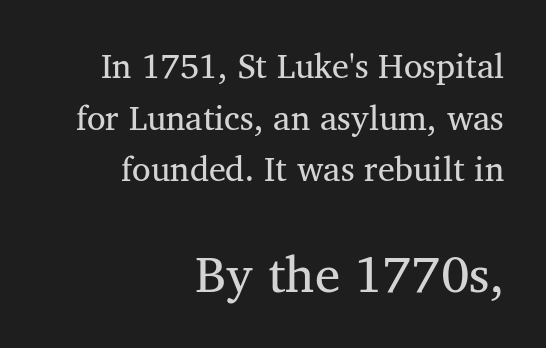
The image shows 51 px regular-weight serif type; set right-aligned, normal line spacing (1.52x), normal letter spacing, not underlined; the second (bottom) block is 1.5x larger; medium stroke contrast and a medium x-height.
